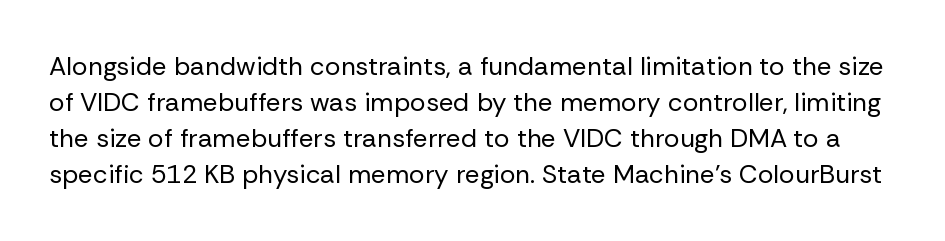
{"italic": "no", "bold": "no", "underline": "no", "line_spacing": "normal", "line_spacing_ratio": 1.38, "letter_spacing": "normal", "letter_spacing_em": 0.0, "glyph_px": 26}
